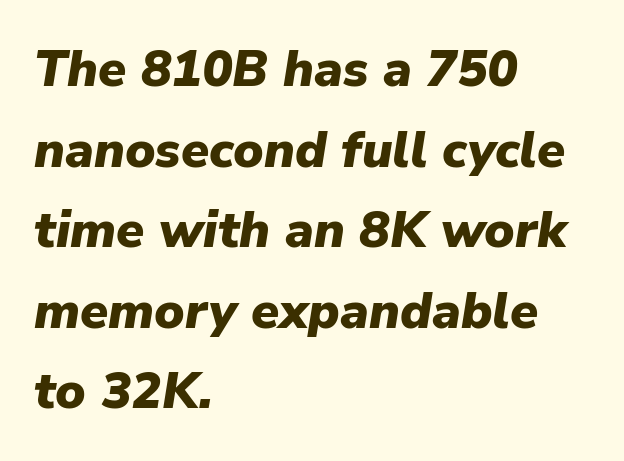
{"italic": "yes", "lean": "right", "slant_degrees": 9, "bold": "yes", "weight": "heavy", "width": "normal", "stroke_contrast": "low", "x_height": "medium", "monospaced": "no", "underline": "no", "align": "left", "line_spacing": "normal", "line_spacing_ratio": 1.58, "letter_spacing": "normal", "letter_spacing_em": 0.0, "glyph_px": 51}
